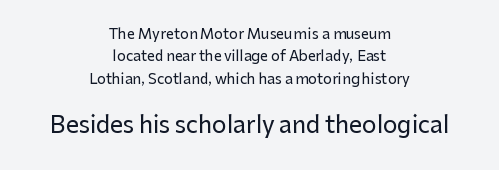
{"italic": "no", "underline": "no", "align": "center", "line_spacing": "normal", "line_spacing_ratio": 1.59, "letter_spacing": "normal", "letter_spacing_em": 0.0, "larger_block": "second", "size_ratio": 1.64, "glyph_px": 23}
